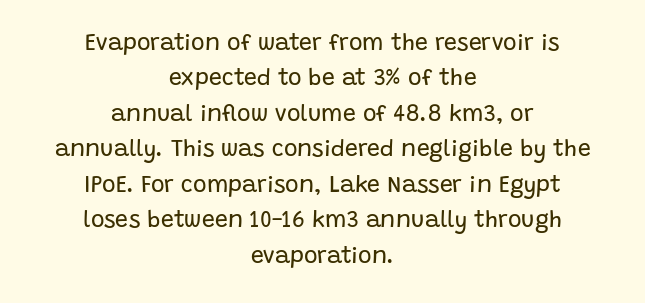
The image shows 23 px text type, upright; set centered, normal line spacing (1.54x), normal letter spacing, not underlined.
